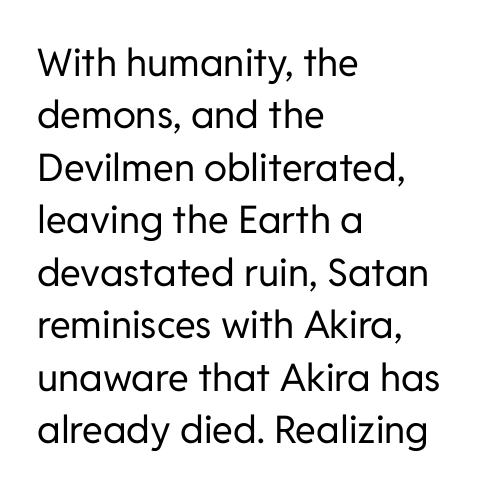
{"serif": "no", "italic": "no", "bold": "no", "weight": "regular", "width": "normal", "stroke_contrast": "low", "x_height": "medium", "monospaced": "no", "underline": "no", "align": "left", "line_spacing": "normal", "line_spacing_ratio": 1.38, "letter_spacing": "normal", "letter_spacing_em": 0.0, "glyph_px": 38}
